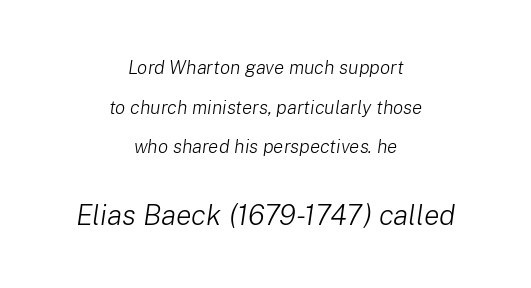
The lines are spread far apart with generous leading. Proportional: the letters do not fall into vertical columns. Counters stay open thanks to moderate or lighter strokes. This sample uses an oblique cut, with every glyph tilted off the vertical. The passage shown begins with its smaller block and ends with its larger one. The passage shown has conventional tracking throughout.
